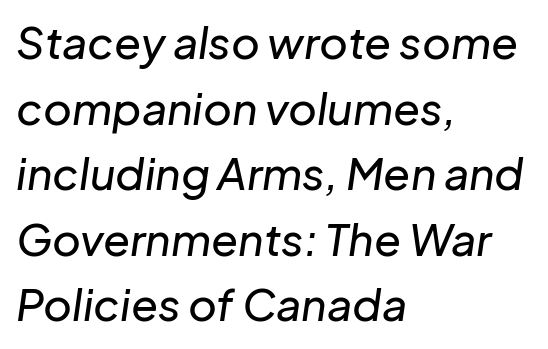
The image shows 44 px text type, italic (leaning right); set left-aligned, normal line spacing (1.49x), normal letter spacing, not underlined; low stroke contrast and a medium x-height.
